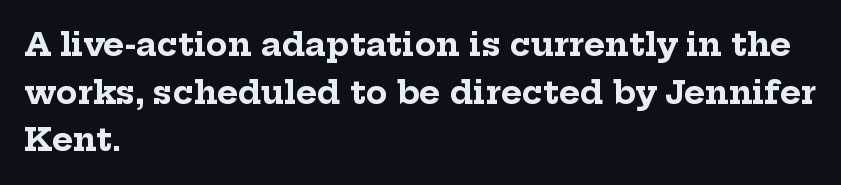
{"serif": "yes", "italic": "no", "bold": "yes", "weight": "bold", "width": "normal", "stroke_contrast": "low", "x_height": "medium", "monospaced": "no", "underline": "no", "align": "left", "line_spacing": "normal", "line_spacing_ratio": 1.49, "letter_spacing": "normal", "letter_spacing_em": 0.0, "glyph_px": 32}
